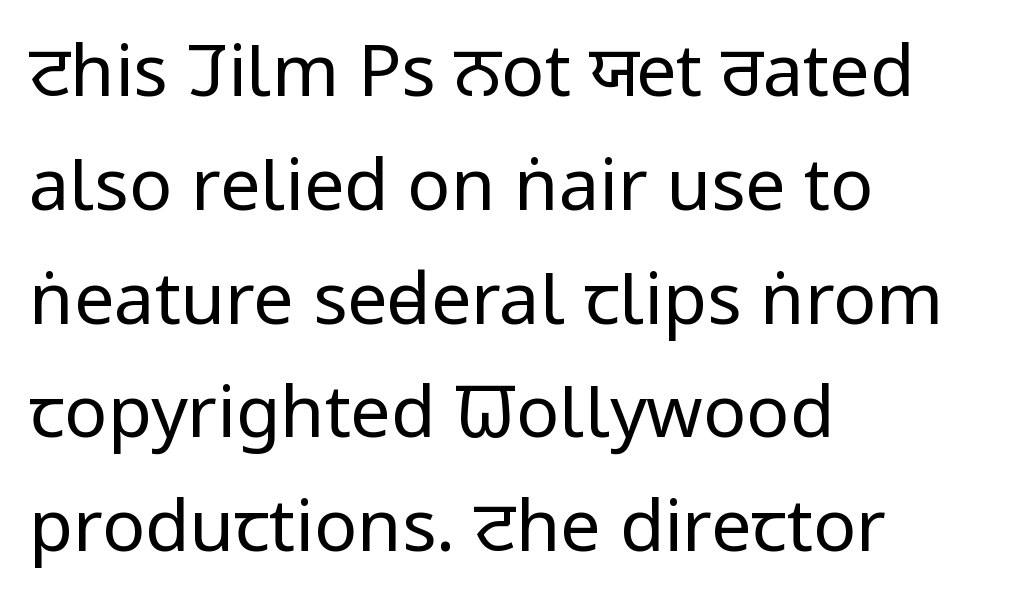
Q: Is the text bold? A: No.
Q: Is the text italic (slanted)? A: No, it is upright.
Q: Is the typeface a serif or a sans-serif typeface? A: Sans-serif.
Q: Is the text underlined? A: No.
Q: How is the paragraph aligned? A: Left-aligned.
Q: Is the spacing between letters normal or unusually wide? A: Normal.
Q: Is the spacing between lines tight, normal or loose? A: Normal.
Q: Width (condensed, normal, or wide)? A: Condensed.
Q: Stroke contrast? A: Low.
Q: x-height? A: Large.
Q: Monospaced? A: No.
